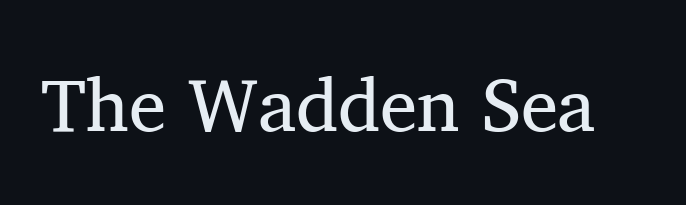
Q: Is the text bold? A: No.
Q: Is the text italic (slanted)? A: No, it is upright.
Q: Is the typeface a serif or a sans-serif typeface? A: Serif.
Q: Is the text underlined? A: No.
Q: Is the spacing between letters normal or unusually wide? A: Normal.
Q: Width (condensed, normal, or wide)? A: Normal.
Q: Stroke contrast? A: Medium.
Q: x-height? A: Medium.
Q: Monospaced? A: No.
